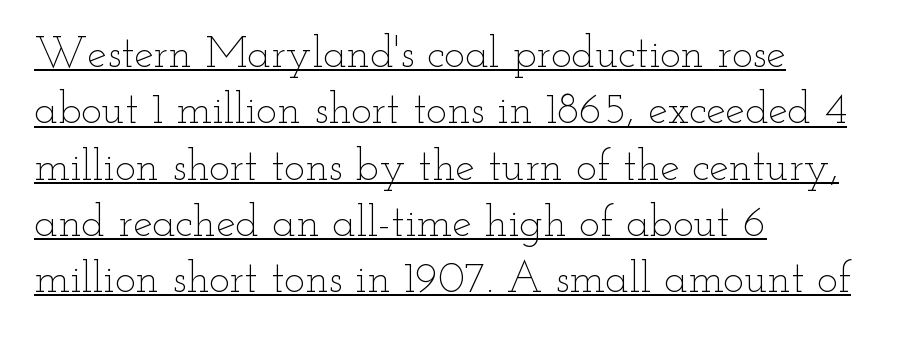
No italicization has been applied; the sample stays upright. Compared with typical paragraphs, the rows here are spaced about the same. A typesetter would call this proportional, since set widths differ per character. Which margin do the lines hug? The left one — the right edge is uneven.
